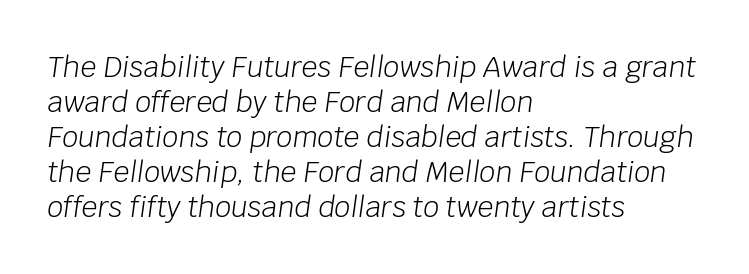
Q: Is the text bold? A: No.
Q: Is the text italic (slanted)? A: Yes, it leans right by about 8 degrees.
Q: Is the text underlined? A: No.
Q: How is the paragraph aligned? A: Left-aligned.
Q: Is the spacing between letters normal or unusually wide? A: Normal.
Q: Is the spacing between lines tight, normal or loose? A: Normal.
Q: Width (condensed, normal, or wide)? A: Normal.
Q: Stroke contrast? A: Low.
Q: x-height? A: Large.
Q: Monospaced? A: No.
